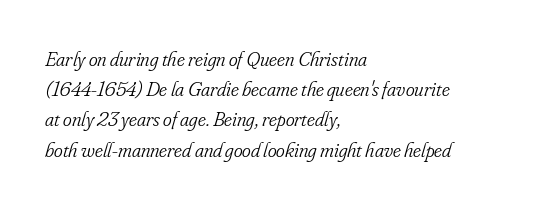
The image shows 21 px text type, italic (leaning right); set left-aligned, normal line spacing (1.44x), normal letter spacing, not underlined.
